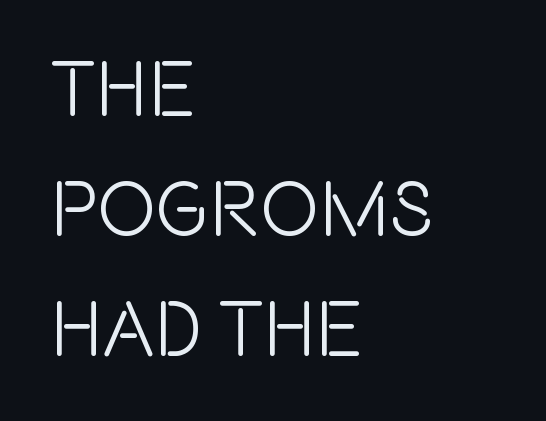
The image shows 79 px condensed sans-serif type, upright; set left-aligned, normal line spacing (1.52x), normal letter spacing, not underlined; a large x-height.
